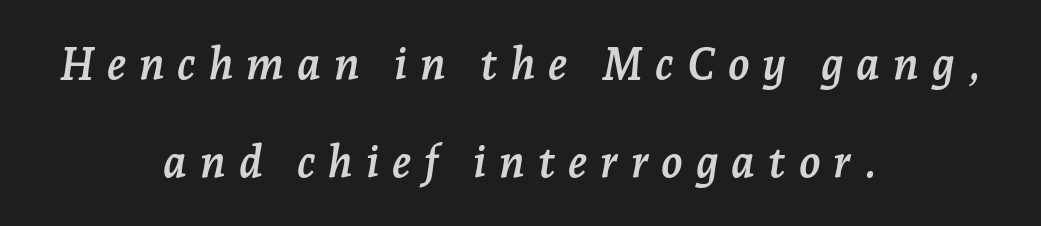
{"serif": "yes", "italic": "yes", "lean": "right", "slant_degrees": 7, "bold": "yes", "weight": "semibold", "width": "normal", "stroke_contrast": "low", "x_height": "medium", "monospaced": "no", "underline": "no", "align": "center", "line_spacing": "loose", "line_spacing_ratio": 2.23, "letter_spacing": "wide", "letter_spacing_em": 0.29, "glyph_px": 44}
